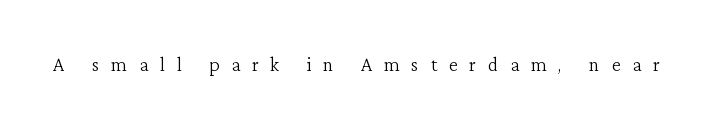
Q: Is the text bold? A: No.
Q: Is the text italic (slanted)? A: No, it is upright.
Q: Is the text underlined? A: No.
Q: Is the spacing between letters normal or unusually wide? A: Unusually wide.
